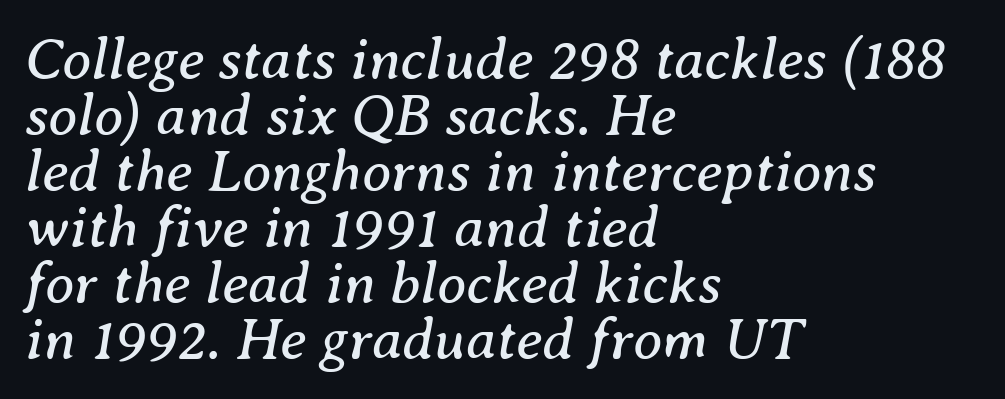
{"serif": "yes", "italic": "yes", "lean": "right", "slant_degrees": 8, "bold": "no", "weight": "regular", "width": "normal", "stroke_contrast": "medium", "x_height": "medium", "monospaced": "no", "underline": "no", "align": "left", "line_spacing": "tight", "line_spacing_ratio": 0.95, "letter_spacing": "normal", "letter_spacing_em": 0.0, "glyph_px": 59}
